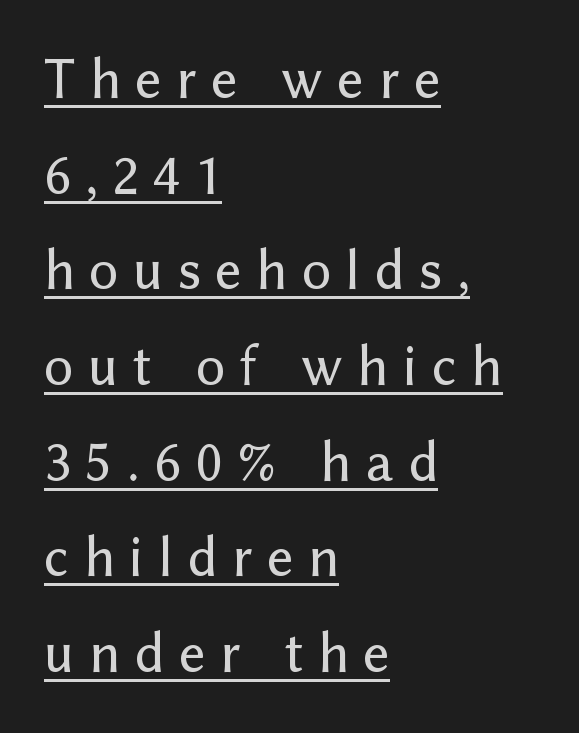
Reading down the column, the eye jumps a familiar distance to each next line. The paragraph has a hard left edge and a soft right edge. Does a line run under the words? Yes, clearly. You could only call the tracking loose — the letters float apart. A roman cut, with each character standing at attention. Think of a printed novel: that variable character pitch is what you see here.
